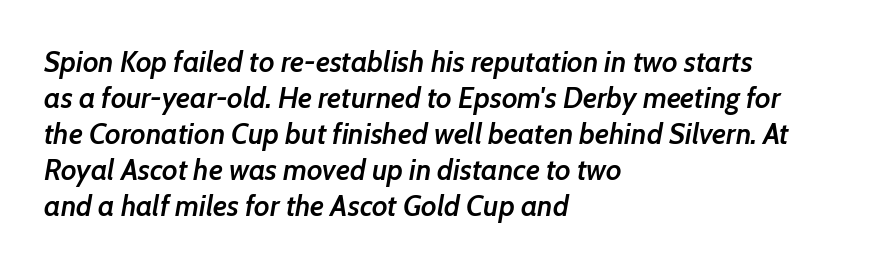
Type without underlining. All the whitespace from short lines collects on the right. The passage shown is semibold, sitting just below true bold. Honestly, the letter spacing is just normal — you wouldn't notice it. This sample uses an oblique cut, with every glyph tilted off the vertical.
